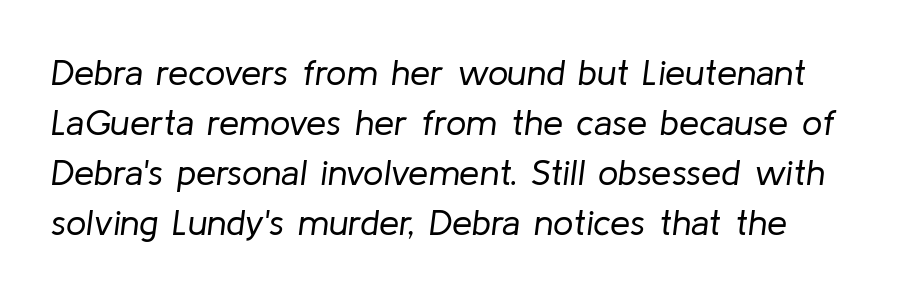
Do the characters align in a grid? No, the font is proportional. Underline: absent. Compared with typical body copy, the letter spacing here is the same. The font sits on the lighter half of the weight spectrum, regular included. Successive baselines arrive at the customary interval.
